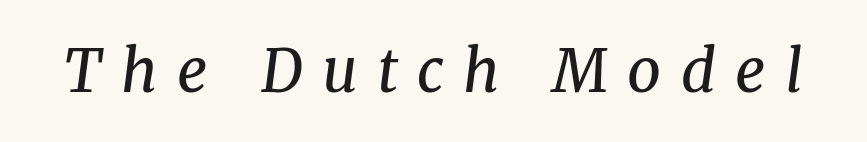
Q: Is the text bold? A: No.
Q: Is the text italic (slanted)? A: Yes, it leans right by about 8 degrees.
Q: Is the typeface a serif or a sans-serif typeface? A: Serif.
Q: Is the text underlined? A: No.
Q: Is the spacing between letters normal or unusually wide? A: Unusually wide.
Q: Width (condensed, normal, or wide)? A: Normal.
Q: Stroke contrast? A: Medium.
Q: x-height? A: Medium.
Q: Monospaced? A: No.
